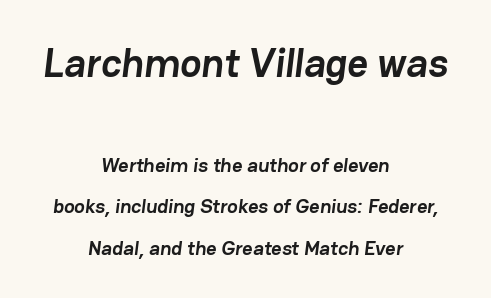
{"serif": "no", "bold": "yes", "weight": "semibold", "width": "normal", "stroke_contrast": "low", "x_height": "medium", "monospaced": "no", "underline": "no", "align": "center", "line_spacing": "loose", "line_spacing_ratio": 2.07, "letter_spacing": "normal", "letter_spacing_em": 0.0, "larger_block": "first", "size_ratio": 2.0, "glyph_px": 40}
